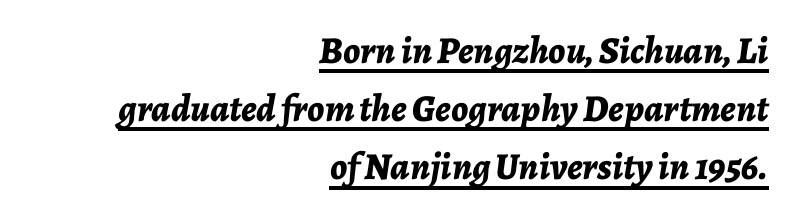
{"italic": "yes", "lean": "right", "slant_degrees": 7, "bold": "yes", "weight": "bold", "width": "normal", "stroke_contrast": "low", "x_height": "medium", "monospaced": "no", "underline": "yes", "align": "right", "line_spacing": "normal", "line_spacing_ratio": 1.53, "letter_spacing": "normal", "letter_spacing_em": 0.0, "glyph_px": 38}
